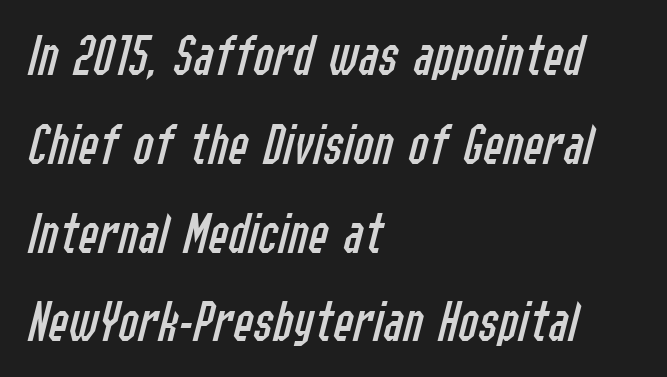
{"italic": "yes", "lean": "right", "slant_degrees": 14, "bold": "no", "weight": "regular", "width": "condensed", "stroke_contrast": "low", "x_height": "medium", "monospaced": "no", "underline": "no", "align": "left", "line_spacing": "normal", "line_spacing_ratio": 1.48, "letter_spacing": "normal", "letter_spacing_em": 0.0, "glyph_px": 60}
